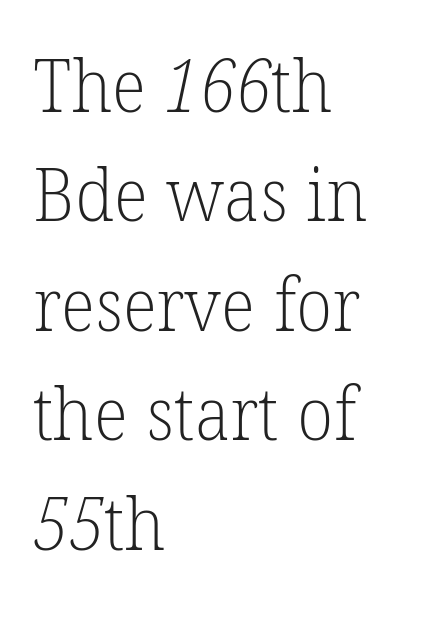
Each letter keeps its own natural width here, so spacing adapts to shape. Look at the bottom of the vertical strokes: they flare into serifs here. Each new line begins a customary step beneath the previous one. Does extra space separate the letters? No, they use regular spacing. Is the stroke heavy? The answer is a plain regular-or-lighter.
